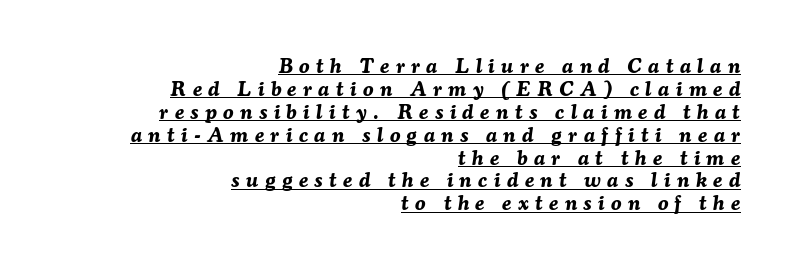
{"italic": "yes", "lean": "right", "slant_degrees": 7, "bold": "yes", "underline": "yes", "align": "right", "line_spacing": "tight", "line_spacing_ratio": 1.09, "letter_spacing": "wide", "letter_spacing_em": 0.31, "glyph_px": 21}
